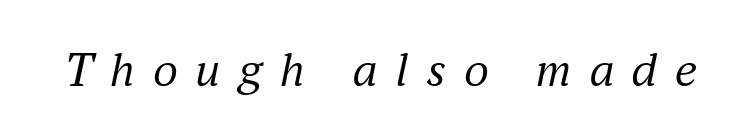
Beneath every word, the page is bare. Stem width sits at or under what a default text font uses. The passage shown has open, widely tracked lettering throughout. The type family on display is of the serif kind.
